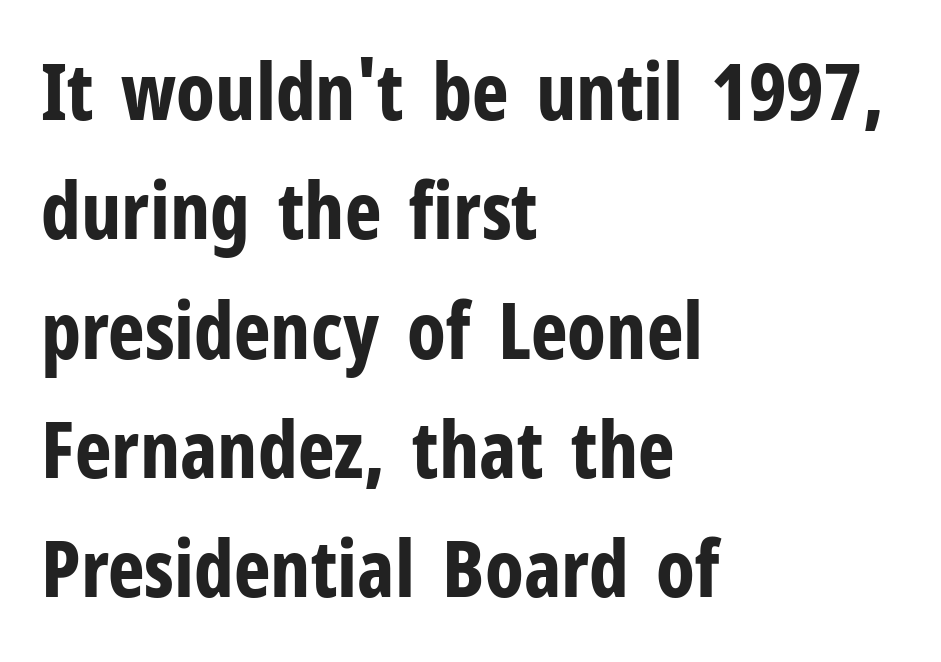
Q: Is the text bold? A: Yes.
Q: Is the text italic (slanted)? A: No, it is upright.
Q: Is the typeface a serif or a sans-serif typeface? A: Sans-serif.
Q: Is the text underlined? A: No.
Q: How is the paragraph aligned? A: Left-aligned.
Q: Is the spacing between letters normal or unusually wide? A: Normal.
Q: Is the spacing between lines tight, normal or loose? A: Normal.
Q: Width (condensed, normal, or wide)? A: Condensed.
Q: Stroke contrast? A: Low.
Q: x-height? A: Medium.
Q: Monospaced? A: No.
